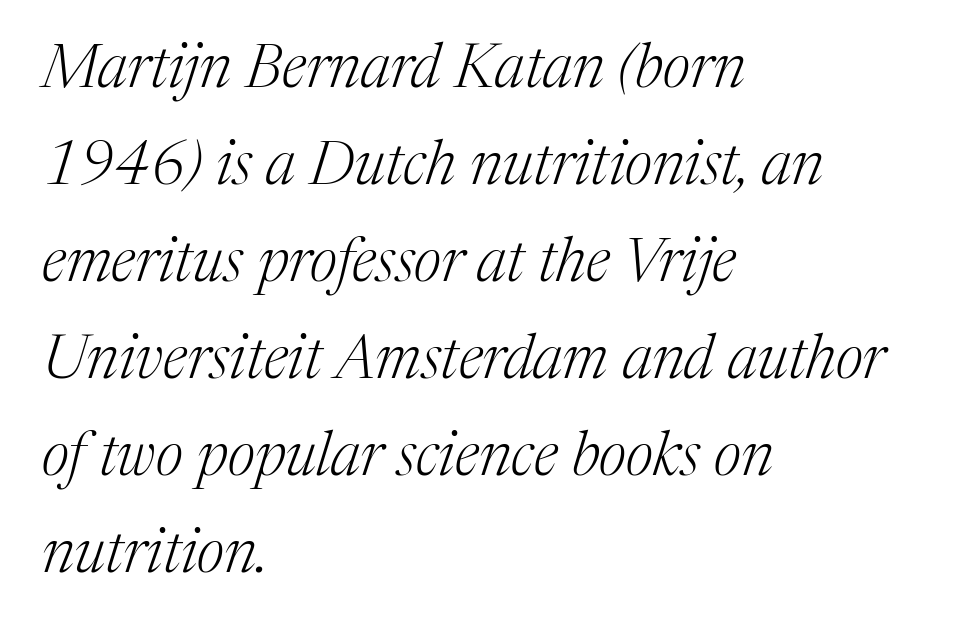
{"serif": "yes", "italic": "yes", "lean": "right", "slant_degrees": 17, "bold": "no", "weight": "light", "width": "normal", "stroke_contrast": "medium", "x_height": "medium", "monospaced": "no", "underline": "no", "align": "left", "line_spacing": "normal", "line_spacing_ratio": 1.59, "letter_spacing": "normal", "letter_spacing_em": 0.0, "glyph_px": 61}
